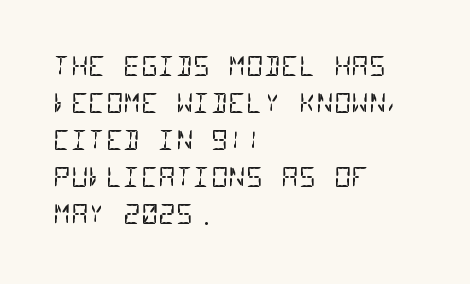
The image shows 27 px text type; set left-aligned, normal line spacing (1.37x), normal letter spacing, not underlined.
